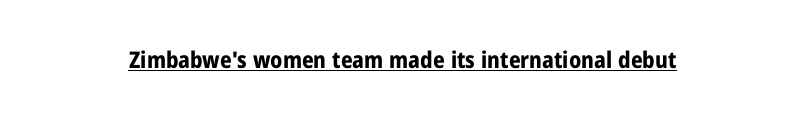
{"italic": "no", "bold": "yes", "underline": "yes", "letter_spacing": "normal", "letter_spacing_em": 0.0, "glyph_px": 23}
